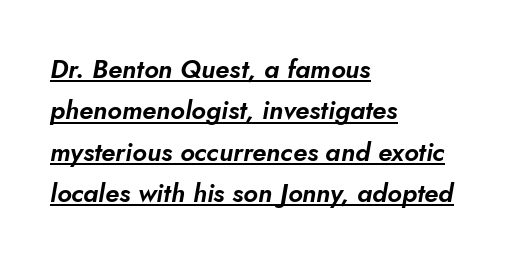
{"italic": "yes", "lean": "right", "slant_degrees": 5, "underline": "yes", "align": "left", "line_spacing": "normal", "line_spacing_ratio": 1.59, "letter_spacing": "normal", "letter_spacing_em": 0.0, "glyph_px": 26}
